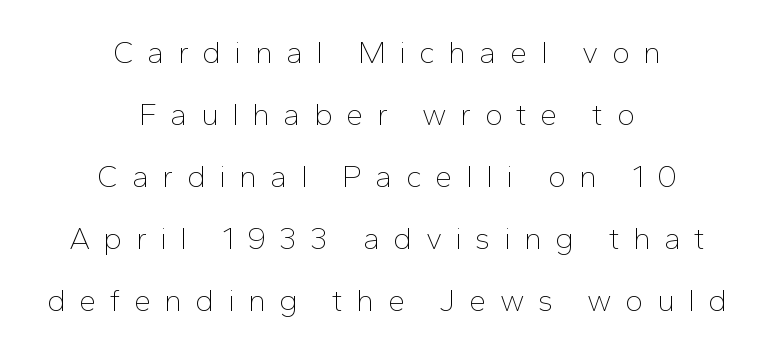
Q: Is the text bold? A: No.
Q: Is the text italic (slanted)? A: No, it is upright.
Q: Is the typeface a serif or a sans-serif typeface? A: Sans-serif.
Q: Is the text underlined? A: No.
Q: How is the paragraph aligned? A: Centered.
Q: Is the spacing between letters normal or unusually wide? A: Unusually wide.
Q: Is the spacing between lines tight, normal or loose? A: Loose.
Q: Width (condensed, normal, or wide)? A: Normal.
Q: Stroke contrast? A: Low.
Q: x-height? A: Medium.
Q: Monospaced? A: No.
